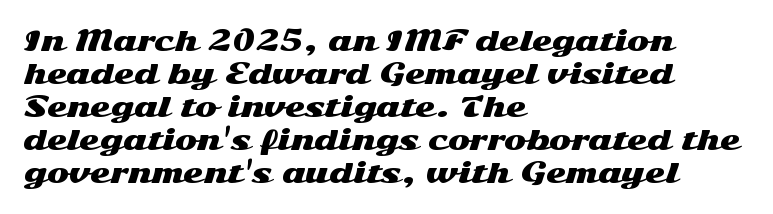
The foot of each line stays bare and open. Leading matches the norm, producing a regular column. The paragraph shown leans on its left margin. The gaps between neighbouring characters are ordinary and unremarkable.
